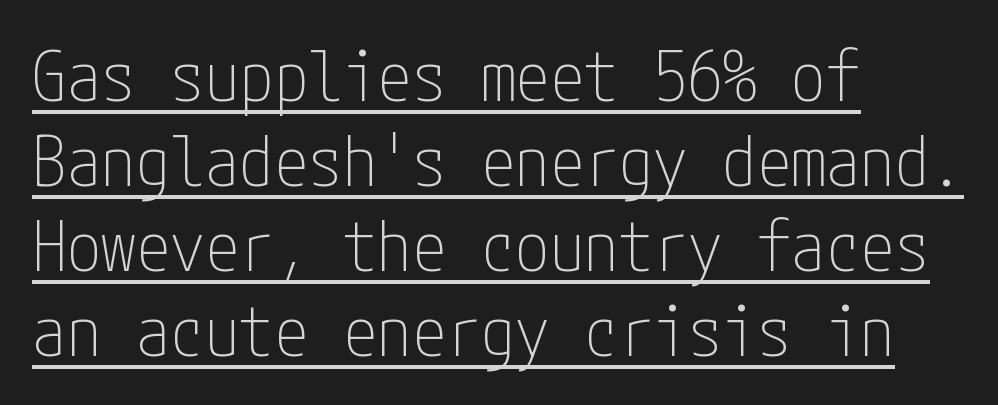
{"serif": "no", "italic": "no", "bold": "no", "weight": "thin", "width": "condensed", "stroke_contrast": "low", "x_height": "medium", "underline": "yes", "align": "left", "line_spacing_ratio": 1.23, "letter_spacing": "normal", "letter_spacing_em": 0.0, "glyph_px": 69}
